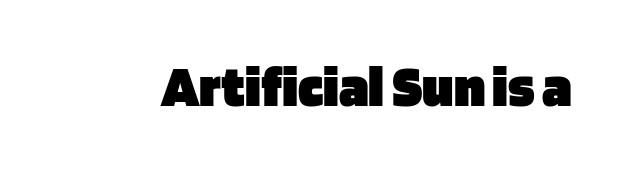
Q: Is the text bold? A: Yes.
Q: Is the text italic (slanted)? A: No, it is upright.
Q: Is the typeface a serif or a sans-serif typeface? A: Sans-serif.
Q: Is the text underlined? A: No.
Q: Is the spacing between letters normal or unusually wide? A: Normal.
Q: Width (condensed, normal, or wide)? A: Normal.
Q: Stroke contrast? A: Low.
Q: x-height? A: Large.
Q: Monospaced? A: No.
